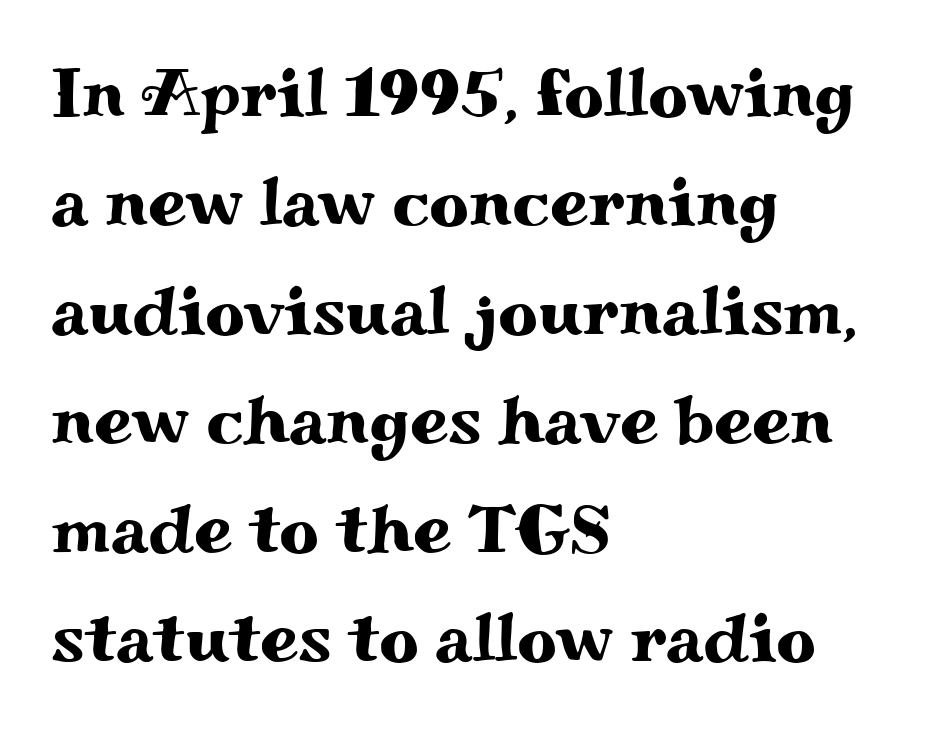
Q: Is the text italic (slanted)? A: No, it is upright.
Q: Is the typeface a serif or a sans-serif typeface? A: Serif.
Q: Is the text underlined? A: No.
Q: How is the paragraph aligned? A: Left-aligned.
Q: Is the spacing between letters normal or unusually wide? A: Normal.
Q: Is the spacing between lines tight, normal or loose? A: Normal.
Q: Width (condensed, normal, or wide)? A: Wide.
Q: Stroke contrast? A: Medium.
Q: x-height? A: Small.
Q: Monospaced? A: No.
